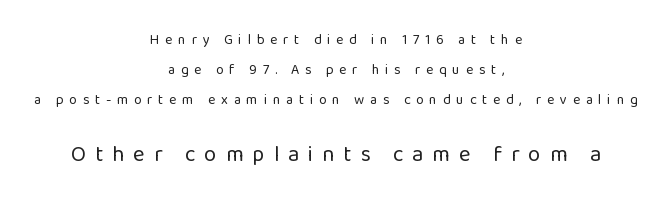
Vertical spacing — loose. A typesetter would mark this as roman, not italic. Which of the two is more prominent by size? The second, at the bottom. The face looks like a standard text weight, possibly lighter. Here the glyphs are tracked loosely, breaking word shapes into spaced letters. Descenders hang freely into open space.
